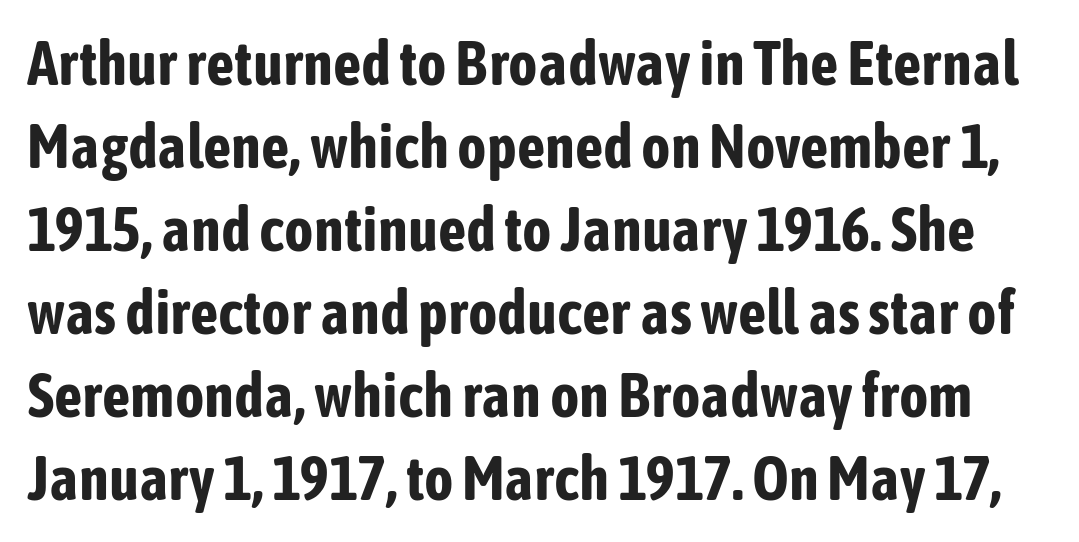
Characters remain perfectly vertical along every line. Compared with an ordinary text face, these strokes are far heavier — a full bold. Summary of vertical rhythm: regular, with standard interline spacing. Spacing verdict: proportional, widths tailored to each character. The words here are not underlined. Are there feet on the stems? There aren't — it's a sans.
